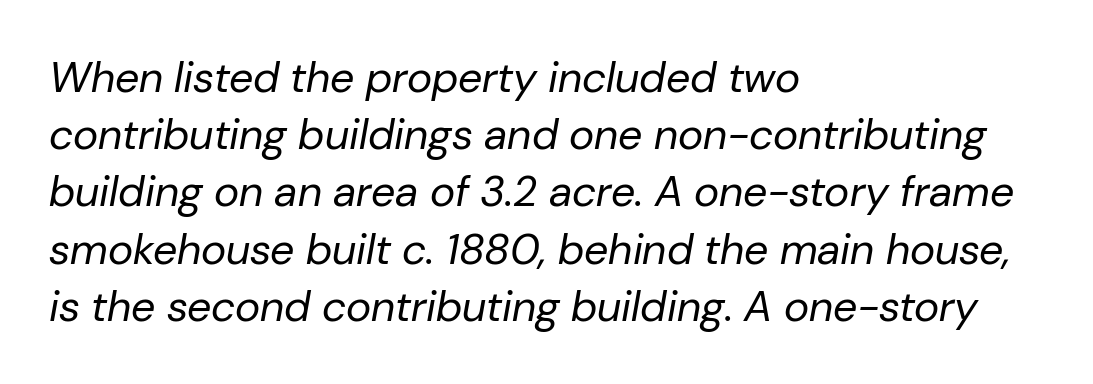
The image shows 43 px regular-weight type, italic (leaning right); set left-aligned, normal line spacing (1.33x), normal letter spacing, not underlined; low stroke contrast and a medium x-height.
